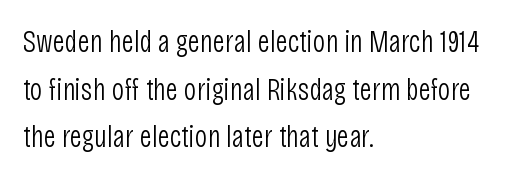
Q: Is the text bold? A: No.
Q: Is the text italic (slanted)? A: No, it is upright.
Q: Is the typeface a serif or a sans-serif typeface? A: Sans-serif.
Q: Is the text underlined? A: No.
Q: How is the paragraph aligned? A: Left-aligned.
Q: Is the spacing between letters normal or unusually wide? A: Normal.
Q: Is the spacing between lines tight, normal or loose? A: Normal.
Q: Width (condensed, normal, or wide)? A: Condensed.
Q: Stroke contrast? A: Low.
Q: x-height? A: Large.
Q: Monospaced? A: No.
